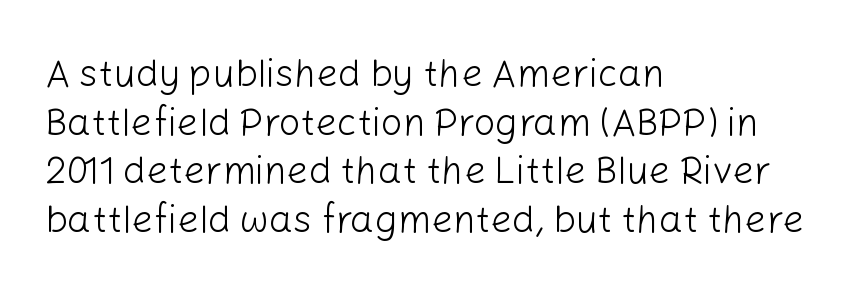
The image shows 38 px light sans-serif type, upright; set left-aligned, normal line spacing (1.28x), normal letter spacing, not underlined; low stroke contrast and a medium x-height.
